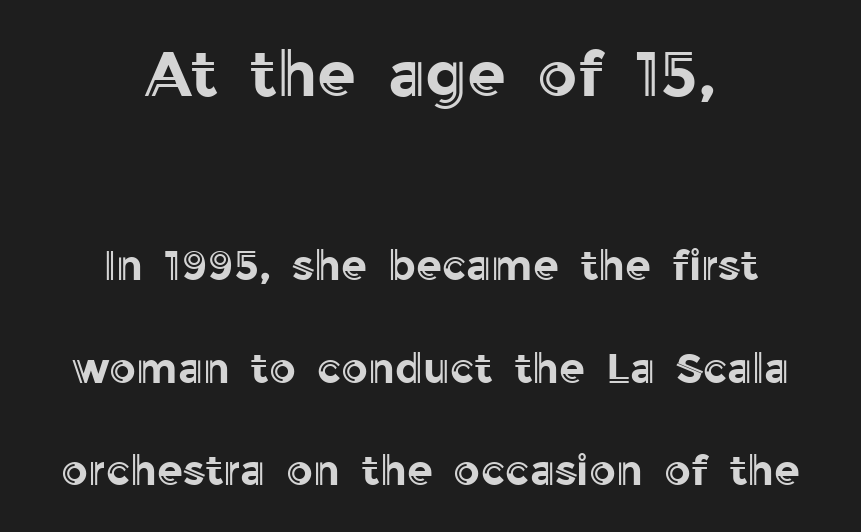
{"italic": "no", "width": "normal", "x_height": "medium", "monospaced": "no", "underline": "no", "align": "center", "line_spacing": "loose", "line_spacing_ratio": 2.44, "letter_spacing": "normal", "letter_spacing_em": 0.0, "larger_block": "first", "size_ratio": 1.5, "glyph_px": 63}
